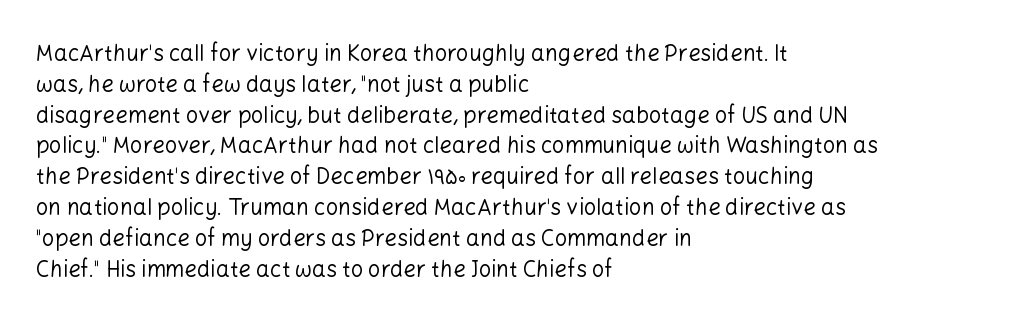
{"italic": "no", "bold": "no", "underline": "no", "align": "left", "line_spacing": "normal", "line_spacing_ratio": 1.4, "letter_spacing": "normal", "letter_spacing_em": 0.0, "glyph_px": 22}
